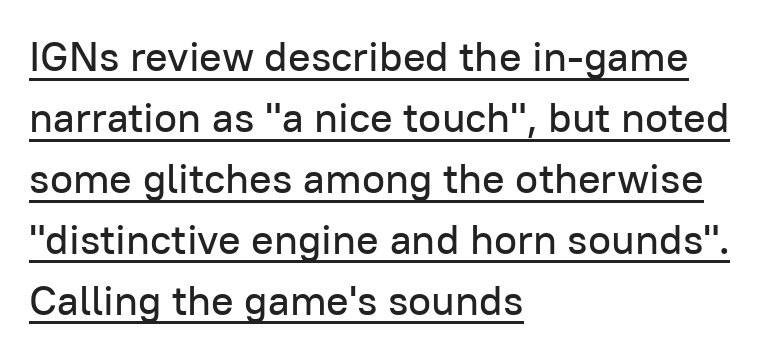
{"serif": "no", "italic": "no", "width": "normal", "stroke_contrast": "low", "x_height": "medium", "monospaced": "no", "underline": "yes", "align": "left", "line_spacing": "normal", "line_spacing_ratio": 1.45, "letter_spacing": "normal", "letter_spacing_em": 0.0, "glyph_px": 42}
